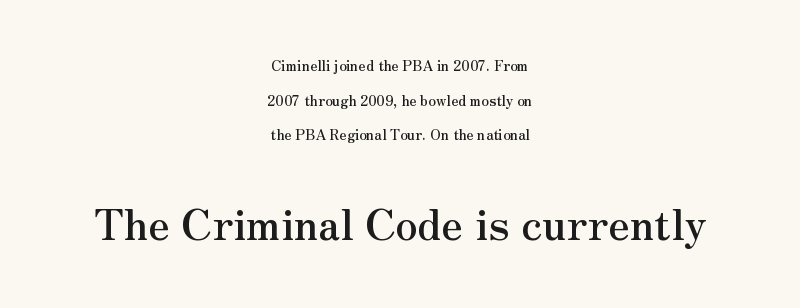
The image shows 42 px serif type, upright; set centered, loose line spacing (2.47x), normal letter spacing, not underlined; the second (bottom) block is 3.0x larger; medium stroke contrast and a small x-height.
